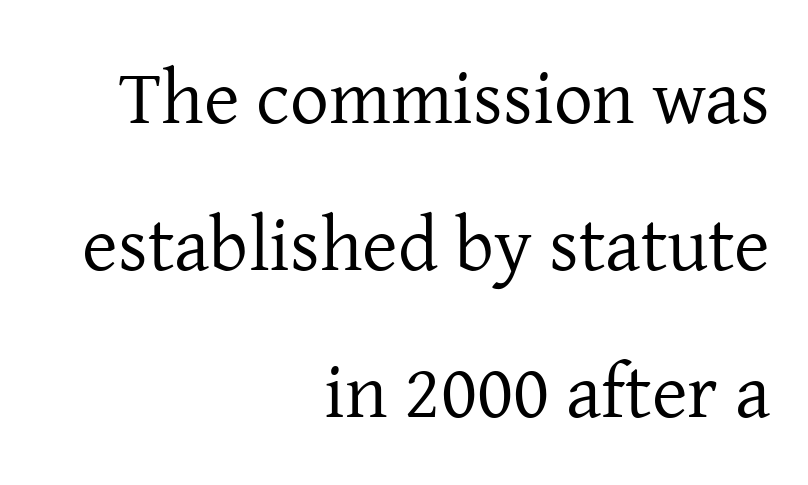
{"serif": "yes", "italic": "no", "bold": "no", "weight": "regular", "width": "normal", "stroke_contrast": "low", "x_height": "medium", "monospaced": "no", "underline": "no", "align": "right", "line_spacing": "loose", "line_spacing_ratio": 1.91, "letter_spacing": "normal", "letter_spacing_em": 0.0, "glyph_px": 77}
